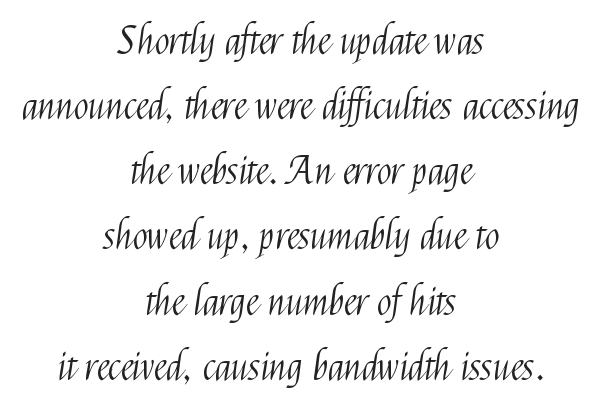
{"serif": "no", "bold": "no", "weight": "light", "width": "condensed", "stroke_contrast": "medium", "x_height": "medium", "monospaced": "no", "underline": "no", "align": "center", "line_spacing": "normal", "line_spacing_ratio": 1.67, "letter_spacing": "normal", "letter_spacing_em": 0.0, "glyph_px": 39}
